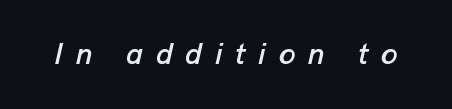
A typesetter would call this proportional, since set widths differ per character. Check under the words: just untouched page. Letter spacing: wide. Italic: yes, the glyphs are oblique.
